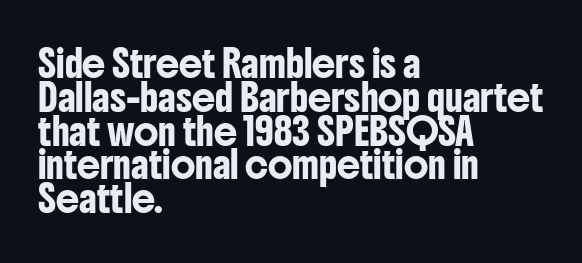
The image shows 26 px text type, upright; set left-aligned, normal line spacing (1.3x), normal letter spacing, not underlined.
